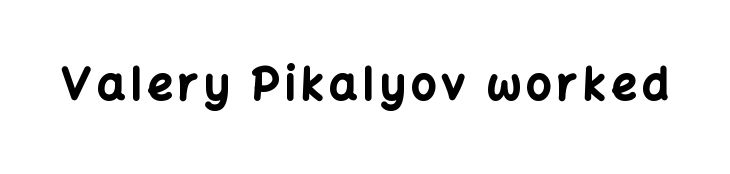
Q: Is the text bold? A: Yes.
Q: Is the text italic (slanted)? A: No, it is upright.
Q: Is the typeface a serif or a sans-serif typeface? A: Sans-serif.
Q: Is the text underlined? A: No.
Q: Width (condensed, normal, or wide)? A: Normal.
Q: Stroke contrast? A: Low.
Q: x-height? A: Medium.
Q: Monospaced? A: No.
